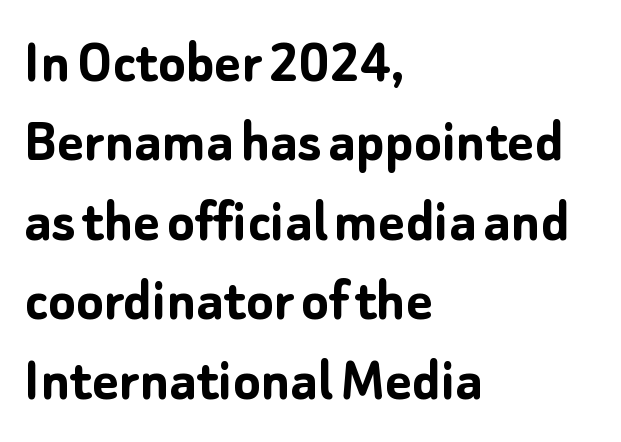
Q: Is the text bold? A: Yes.
Q: Is the text italic (slanted)? A: No, it is upright.
Q: Is the typeface a serif or a sans-serif typeface? A: Sans-serif.
Q: Is the text underlined? A: No.
Q: How is the paragraph aligned? A: Left-aligned.
Q: Is the spacing between letters normal or unusually wide? A: Normal.
Q: Is the spacing between lines tight, normal or loose? A: Normal.
Q: Width (condensed, normal, or wide)? A: Normal.
Q: Stroke contrast? A: Low.
Q: x-height? A: Medium.
Q: Monospaced? A: No.
